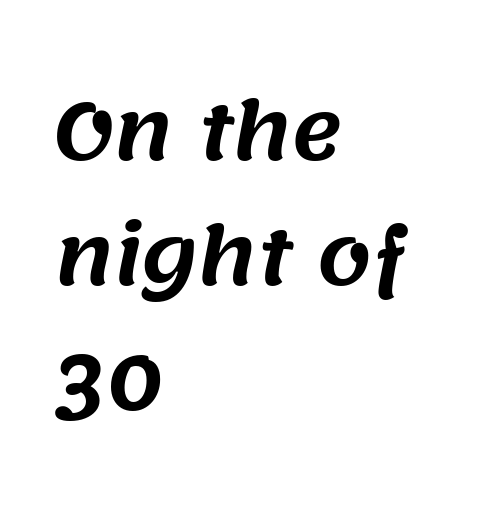
{"serif": "no", "width": "normal", "stroke_contrast": "medium", "x_height": "large", "monospaced": "no", "underline": "no", "align": "left", "line_spacing": "normal", "line_spacing_ratio": 1.6, "letter_spacing": "normal", "letter_spacing_em": 0.0, "glyph_px": 78}
